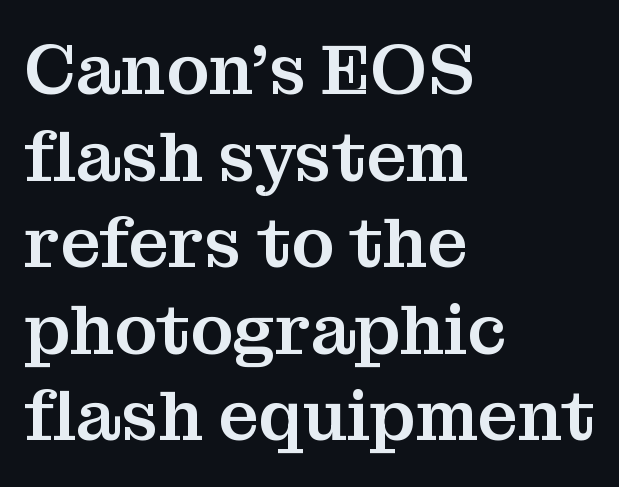
{"serif": "yes", "italic": "no", "width": "normal", "stroke_contrast": "medium", "x_height": "medium", "monospaced": "no", "underline": "no", "align": "left", "line_spacing_ratio": 1.22, "letter_spacing": "normal", "letter_spacing_em": 0.0, "glyph_px": 71}
